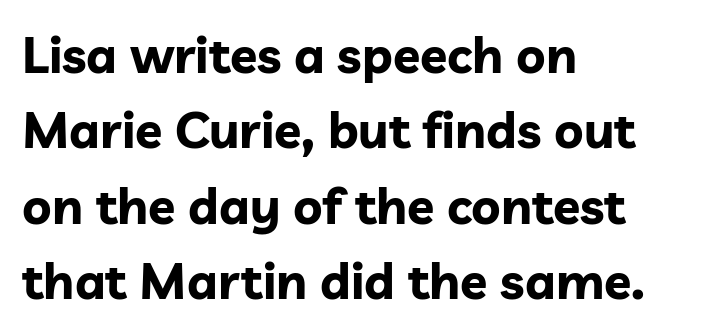
{"serif": "no", "italic": "no", "bold": "yes", "weight": "bold", "width": "normal", "stroke_contrast": "low", "x_height": "medium", "monospaced": "no", "underline": "no", "align": "left", "line_spacing": "normal", "line_spacing_ratio": 1.51, "letter_spacing": "normal", "letter_spacing_em": 0.0, "glyph_px": 50}
